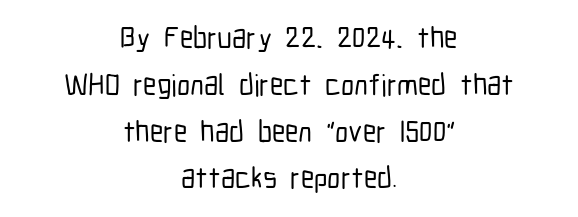
The image shows 30 px condensed sans-serif type, upright; set centered, normal line spacing (1.56x), normal letter spacing, not underlined; low stroke contrast and a medium x-height.
